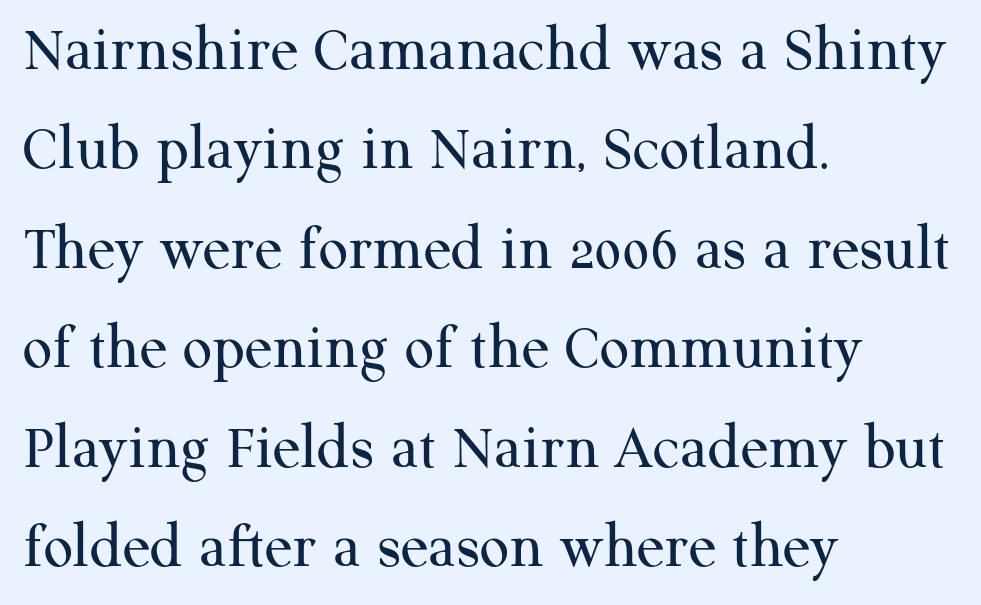
{"serif": "yes", "italic": "no", "bold": "no", "weight": "regular", "width": "normal", "stroke_contrast": "medium", "x_height": "medium", "monospaced": "no", "underline": "no", "align": "left", "line_spacing": "normal", "line_spacing_ratio": 1.53, "letter_spacing": "normal", "letter_spacing_em": 0.0, "glyph_px": 65}
